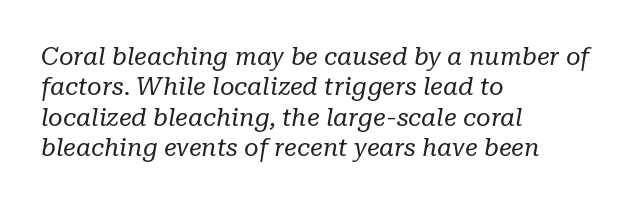
The image shows 25 px text type, italic (leaning right); set left-aligned, line spacing 1.22x, normal letter spacing, not underlined.
